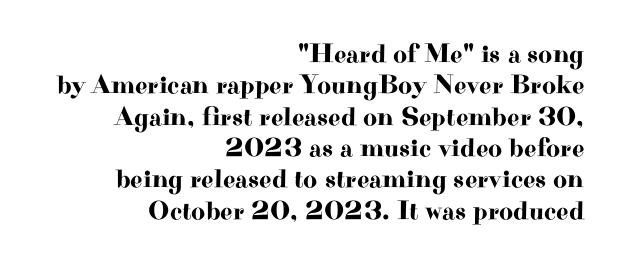
{"italic": "no", "underline": "no", "align": "right", "line_spacing_ratio": 1.16, "letter_spacing": "normal", "letter_spacing_em": 0.0, "glyph_px": 27}
